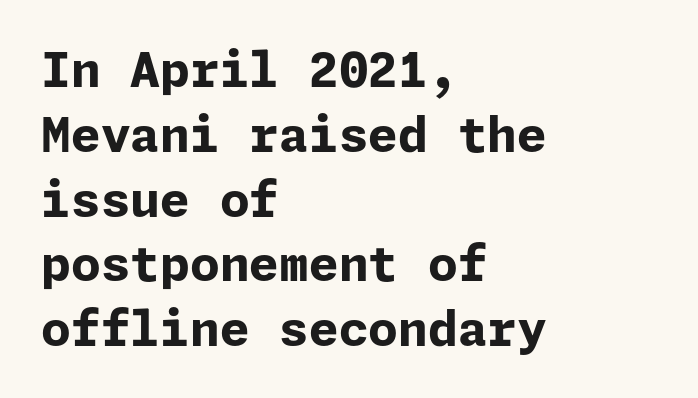
The axis of the letterforms is exactly vertical. Vertical spacing — default. This sample uses a sans-serif face. The font is running at its bold setting.
